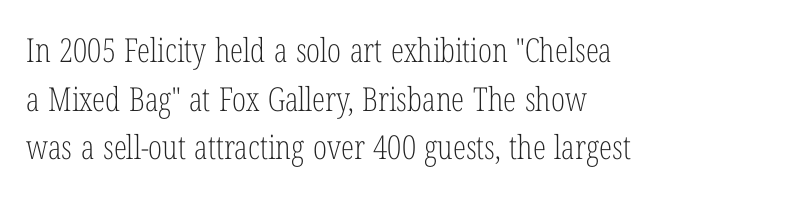
The image shows 33 px light, condensed serif type, upright; set left-aligned, normal line spacing (1.47x), normal letter spacing, not underlined; low stroke contrast and a medium x-height.
